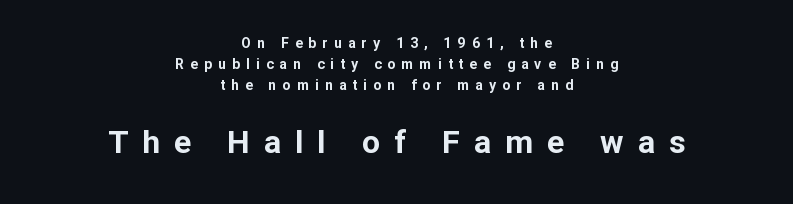
The image shows 32 px bold sans-serif type, upright; set centered, normal line spacing (1.49x), unusually wide letter spacing (+0.44 em), not underlined; the second (bottom) block is 2.29x larger; low stroke contrast and a medium x-height.
